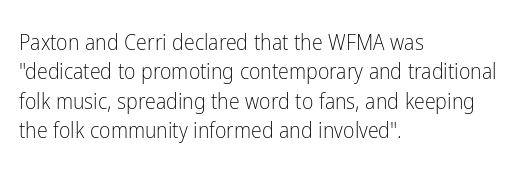
Bare-footed words on every line. Every stem runs plumb, perpendicular to the baseline. The typesetting does not lean heavy: it is not bold. Tracking value appears to be zero — textbook default spacing. The vertical gap from one line to the next is medium.
